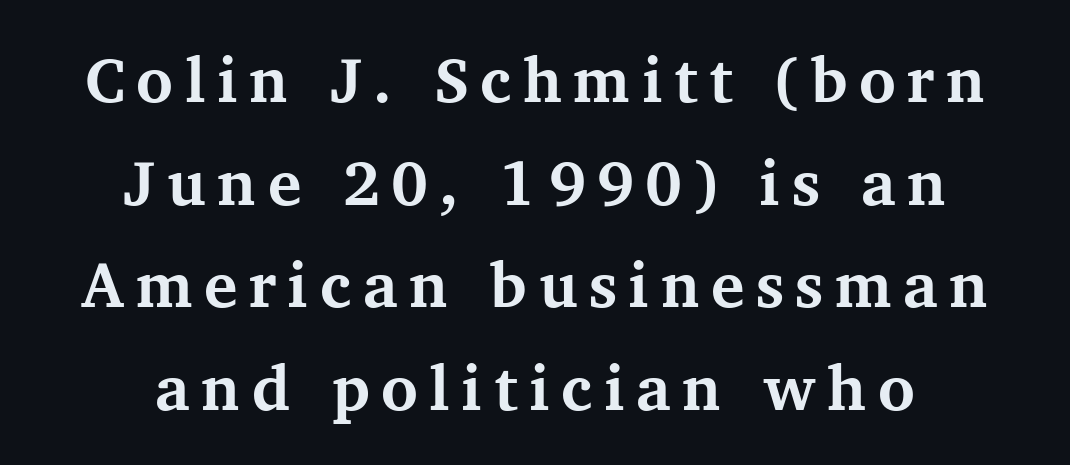
Heavy-handed strokes throughout: this text is bold. The typesetter chose a symmetrical, centered arrangement here. When letters stand straight like this, we call the style roman or upright. These lines are rendered in a variable-pitch font.
